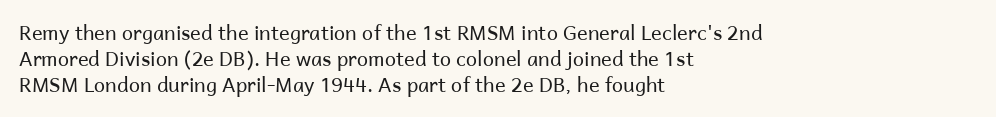
The image shows 20 px text type, upright; set left-aligned, normal line spacing (1.29x), normal letter spacing, not underlined.
